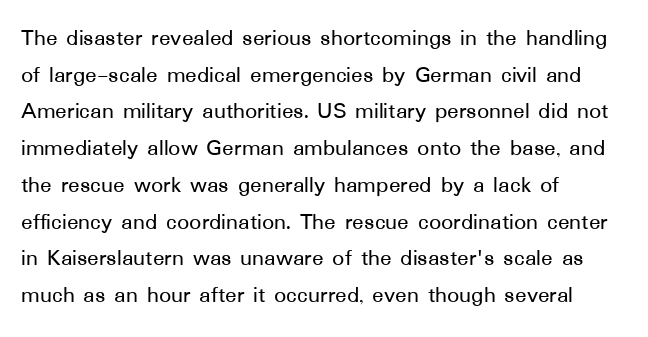
{"italic": "no", "underline": "no", "align": "left", "line_spacing": "normal", "line_spacing_ratio": 1.53, "letter_spacing": "normal", "letter_spacing_em": 0.0, "glyph_px": 24}
